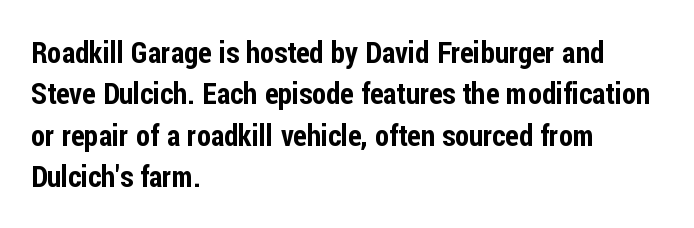
{"serif": "no", "italic": "no", "width": "condensed", "stroke_contrast": "low", "x_height": "medium", "monospaced": "no", "underline": "no", "align": "left", "line_spacing": "normal", "line_spacing_ratio": 1.43, "letter_spacing": "normal", "letter_spacing_em": 0.0, "glyph_px": 29}
